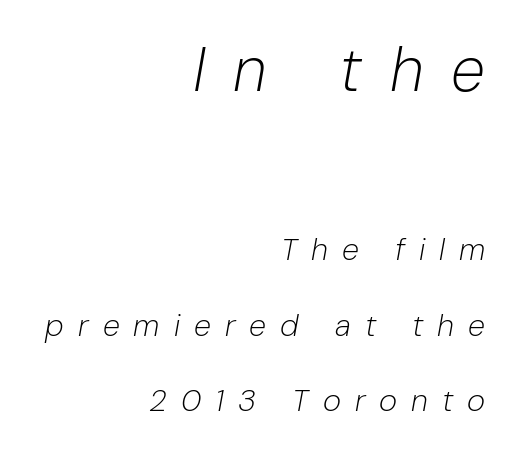
{"italic": "yes", "lean": "right", "slant_degrees": 10, "bold": "no", "weight": "light", "width": "normal", "stroke_contrast": "low", "x_height": "medium", "monospaced": "no", "underline": "no", "align": "right", "line_spacing": "loose", "line_spacing_ratio": 2.43, "letter_spacing": "wide", "letter_spacing_em": 0.45, "larger_block": "first", "size_ratio": 2.0, "glyph_px": 62}
